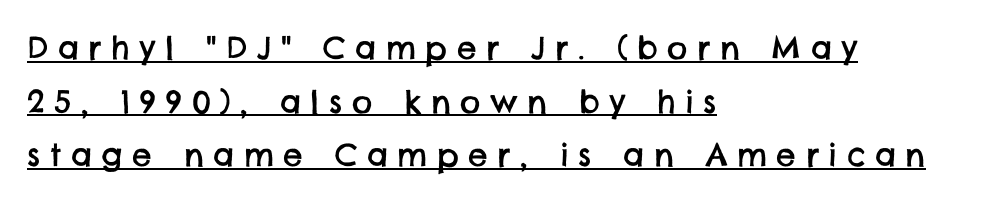
{"serif": "no", "width": "normal", "stroke_contrast": "low", "x_height": "large", "monospaced": "no", "underline": "yes", "align": "left", "line_spacing_ratio": 1.73, "letter_spacing": "wide", "letter_spacing_em": 0.31, "glyph_px": 31}
